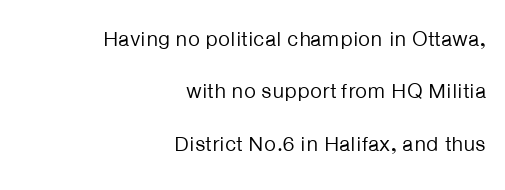
There is no visible air inserted between adjacent glyphs. Notice how the stems are strictly vertical — no italics here. Layout note: lines flush right. Descenders hang freely into open space.
